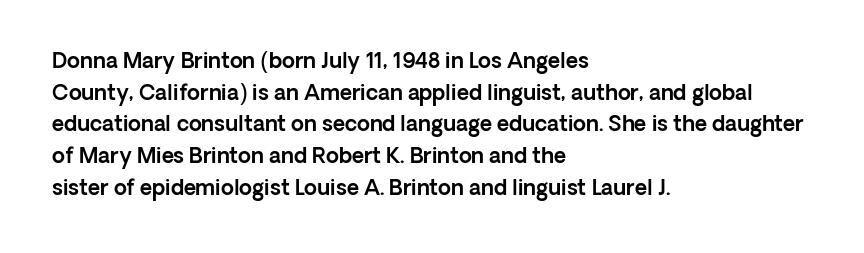
The image shows 21 px text type, upright; set left-aligned, normal line spacing (1.51x), normal letter spacing, not underlined.
